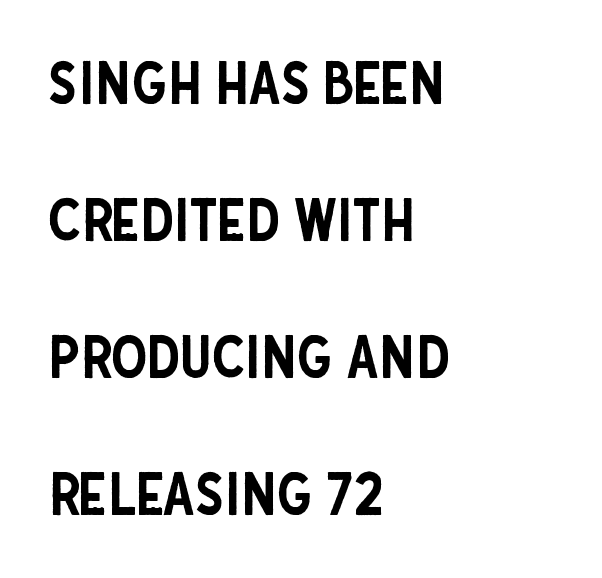
{"serif": "no", "italic": "no", "width": "condensed", "stroke_contrast": "low", "x_height": "large", "monospaced": "no", "underline": "no", "align": "left", "line_spacing": "loose", "line_spacing_ratio": 2.36, "letter_spacing": "normal", "letter_spacing_em": 0.0, "glyph_px": 58}
